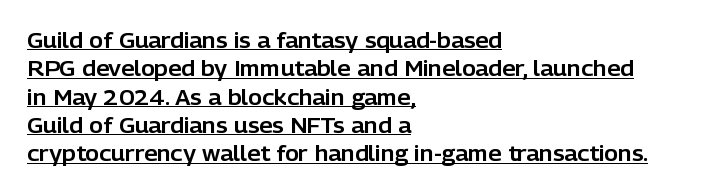
The image shows 21 px text type, upright; set left-aligned, normal line spacing (1.35x), normal letter spacing, underlined.
